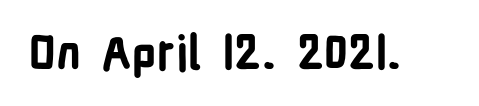
{"serif": "no", "italic": "no", "bold": "yes", "weight": "bold", "width": "condensed", "stroke_contrast": "low", "x_height": "medium", "monospaced": "no", "underline": "no", "letter_spacing": "normal", "letter_spacing_em": 0.0, "glyph_px": 47}
